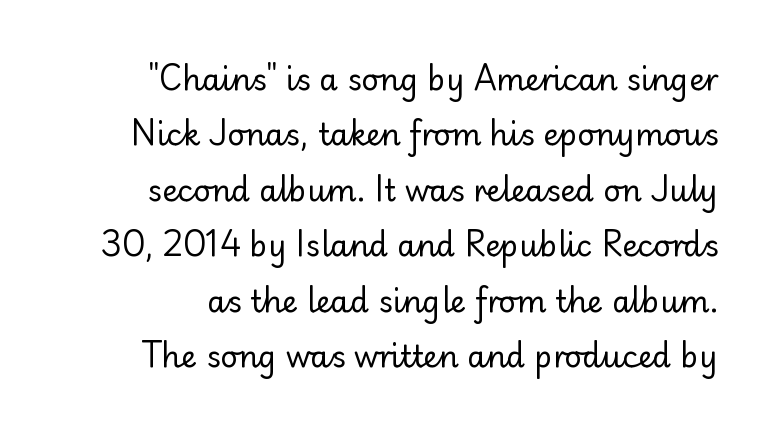
Q: Is the text bold? A: No.
Q: Is the text italic (slanted)? A: No, it is upright.
Q: Is the typeface a serif or a sans-serif typeface? A: Sans-serif.
Q: Is the text underlined? A: No.
Q: Is the spacing between letters normal or unusually wide? A: Normal.
Q: Width (condensed, normal, or wide)? A: Normal.
Q: Stroke contrast? A: Low.
Q: x-height? A: Small.
Q: Monospaced? A: No.
